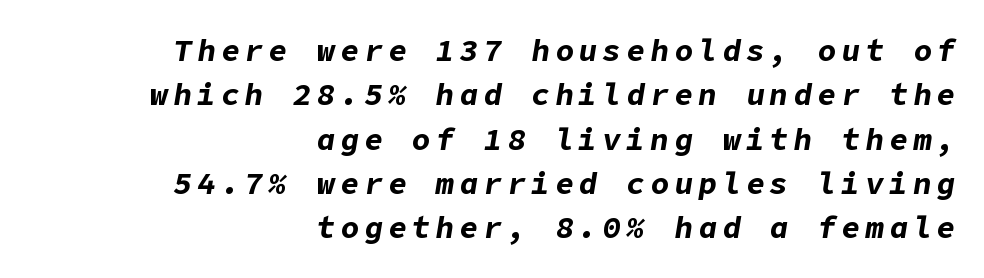
Q: Is the text bold? A: Yes.
Q: Is the text italic (slanted)? A: Yes, it leans right by about 9 degrees.
Q: Is the text underlined? A: No.
Q: How is the paragraph aligned? A: Right-aligned.
Q: Is the spacing between lines tight, normal or loose? A: Normal.
Q: Width (condensed, normal, or wide)? A: Normal.
Q: Stroke contrast? A: Low.
Q: x-height? A: Medium.
